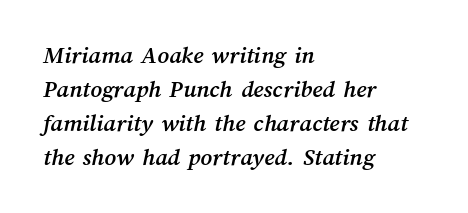
{"underline": "no", "align": "left", "line_spacing": "normal", "line_spacing_ratio": 1.36, "letter_spacing": "normal", "letter_spacing_em": 0.0, "glyph_px": 25}
